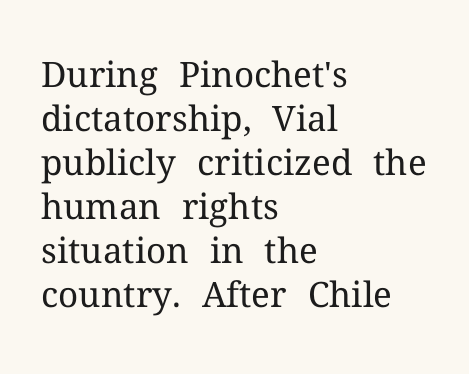
The image shows 35 px regular-weight serif type, upright; set left-aligned, normal line spacing (1.26x), normal letter spacing, not underlined; medium stroke contrast and a medium x-height.
